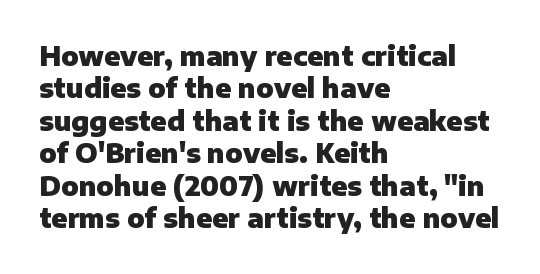
Interline gaps are of average width in this sample. Words float on clear page, feet unadorned. Weight check: bold — yes, fully. These lines were composed using upright roman letters.
